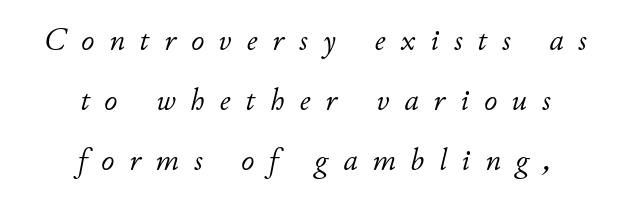
Q: Is the text bold? A: No.
Q: Is the text italic (slanted)? A: Yes, it leans right by about 11 degrees.
Q: Is the text underlined? A: No.
Q: How is the paragraph aligned? A: Centered.
Q: Is the spacing between letters normal or unusually wide? A: Unusually wide.
Q: Width (condensed, normal, or wide)? A: Normal.
Q: Stroke contrast? A: Low.
Q: x-height? A: Small.
Q: Monospaced? A: No.
